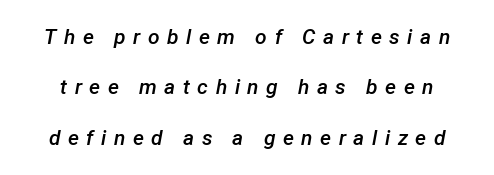
Q: Is the text bold? A: Semi-bold.
Q: Is the text italic (slanted)? A: Yes, it leans right by about 12 degrees.
Q: Is the text underlined? A: No.
Q: Is the spacing between letters normal or unusually wide? A: Unusually wide.
Q: Is the spacing between lines tight, normal or loose? A: Loose.
